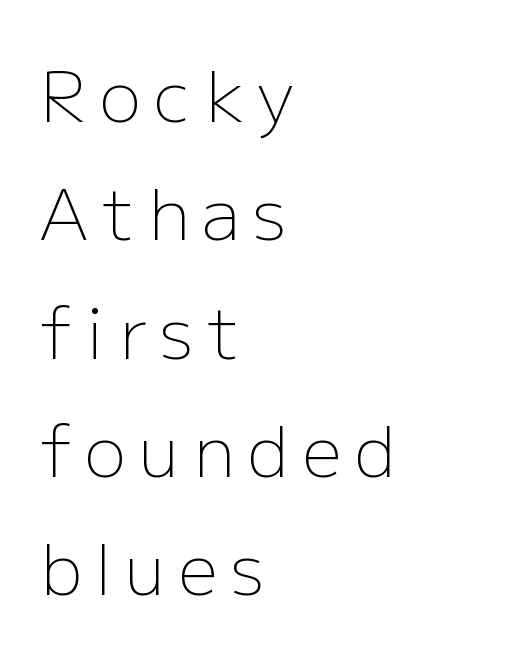
Q: Is the text bold? A: No.
Q: Is the text italic (slanted)? A: No, it is upright.
Q: Is the typeface a serif or a sans-serif typeface? A: Sans-serif.
Q: Is the text underlined? A: No.
Q: How is the paragraph aligned? A: Left-aligned.
Q: Is the spacing between lines tight, normal or loose? A: Normal.
Q: Width (condensed, normal, or wide)? A: Normal.
Q: Stroke contrast? A: Low.
Q: x-height? A: Medium.
Q: Monospaced? A: No.
